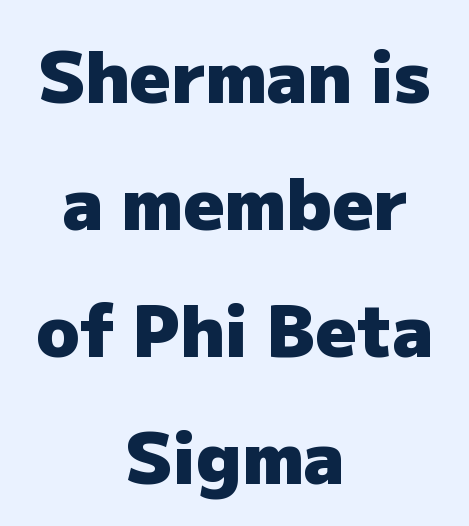
{"serif": "no", "italic": "no", "bold": "yes", "weight": "heavy", "width": "normal", "stroke_contrast": "low", "x_height": "medium", "monospaced": "no", "underline": "no", "align": "center", "line_spacing_ratio": 1.79, "letter_spacing": "normal", "letter_spacing_em": 0.0, "glyph_px": 71}
